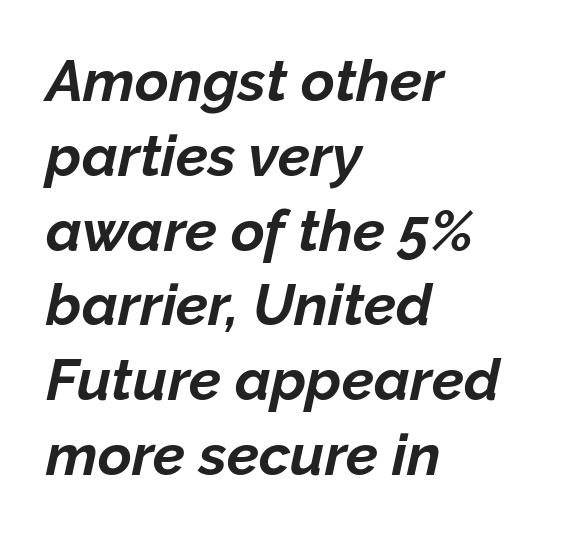
Q: Is the text bold? A: Yes.
Q: Is the text italic (slanted)? A: Yes, it leans right by about 12 degrees.
Q: Is the text underlined? A: No.
Q: How is the paragraph aligned? A: Left-aligned.
Q: Is the spacing between letters normal or unusually wide? A: Normal.
Q: Is the spacing between lines tight, normal or loose? A: Normal.
Q: Width (condensed, normal, or wide)? A: Normal.
Q: Stroke contrast? A: Low.
Q: x-height? A: Medium.
Q: Monospaced? A: No.
